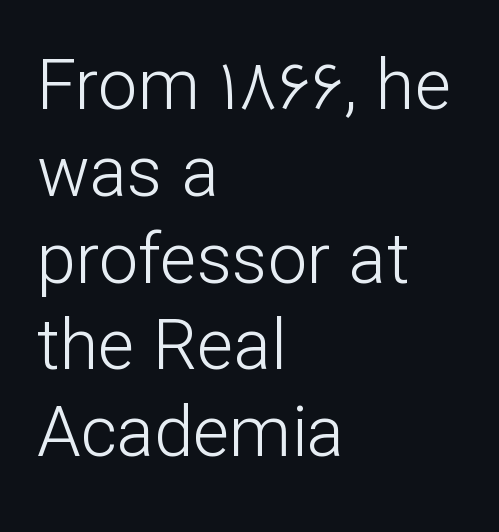
The image shows 70 px light sans-serif type, upright; set left-aligned, line spacing 1.24x, normal letter spacing, not underlined; low stroke contrast and a medium x-height.
